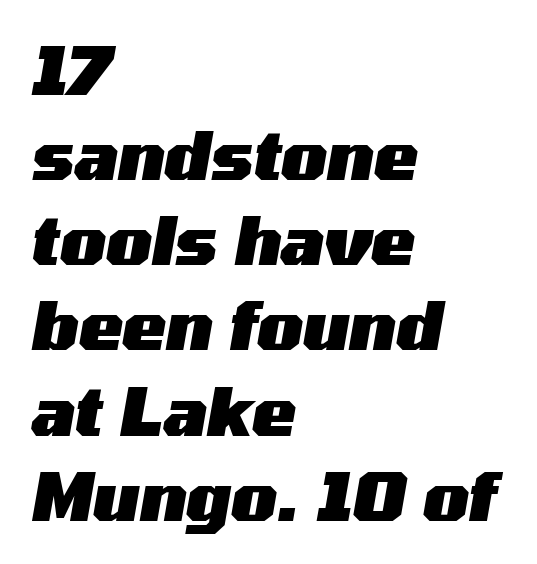
Posture: slanted. Layout note: lines flush left. These lines keep a tight, regular rhythm from letter to letter. Is there much room between lines? A standard amount, neither cramped nor airy. Note the varied advance widths — an 'i' is clearly narrower than an 'm'.
